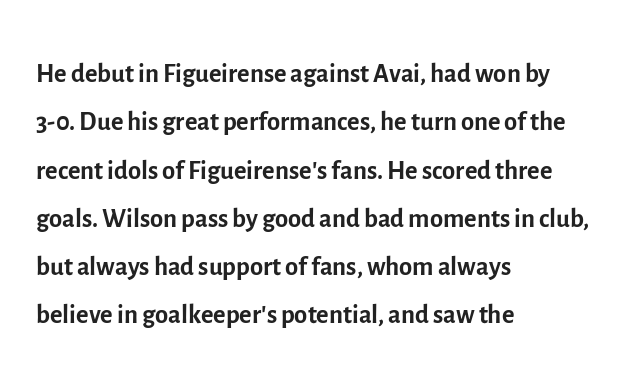
The image shows 38 px regular-weight sans-serif type, upright; set left-aligned, normal line spacing (1.27x), normal letter spacing, not underlined; a medium x-height.
